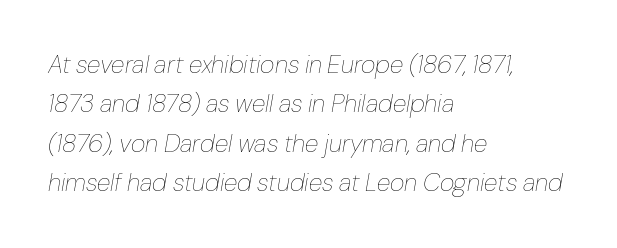
Q: Is the text bold? A: No.
Q: Is the text italic (slanted)? A: Yes, it leans right by about 10 degrees.
Q: Is the text underlined? A: No.
Q: How is the paragraph aligned? A: Left-aligned.
Q: Is the spacing between letters normal or unusually wide? A: Normal.
Q: Is the spacing between lines tight, normal or loose? A: Normal.
